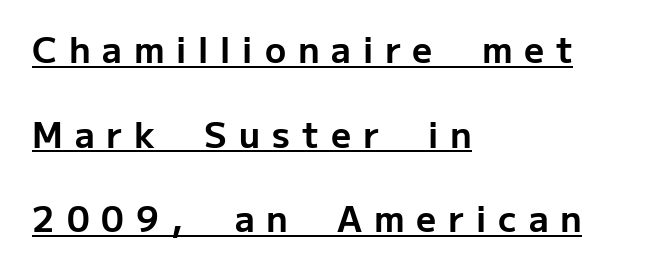
Looks like someone drew a line under every word here. Check where the strokes stop: nothing finishes them off — pure sans. Is the type bold? Yes — the strokes are clearly thick and heavy. Note the varied advance widths — an 'i' is clearly narrower than an 'm'. Compared with typical body copy, the letter spacing here is much looser. The lines are spread far apart with generous leading.
